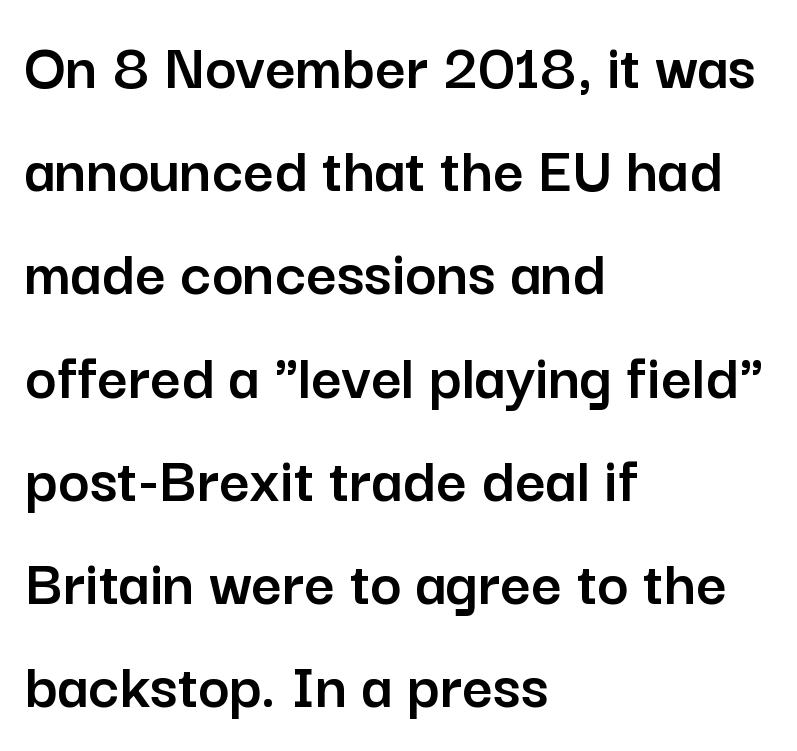
{"serif": "no", "italic": "no", "width": "normal", "stroke_contrast": "low", "x_height": "medium", "monospaced": "no", "underline": "no", "align": "left", "line_spacing": "normal", "line_spacing_ratio": 1.54, "letter_spacing": "normal", "letter_spacing_em": 0.0, "glyph_px": 67}
